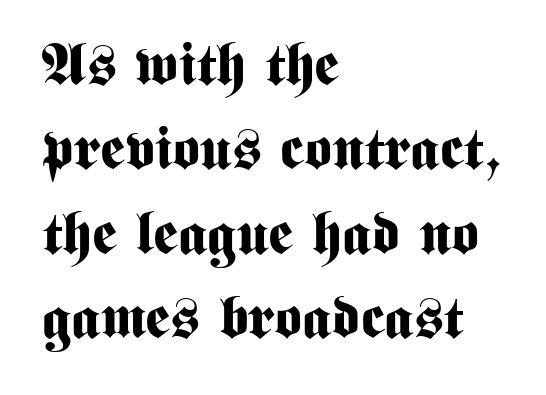
Look at the tracking — it's just the regular setting, nothing added. Looks like regular typesetting: each glyph gets only the width it needs. These words are printed bold, with thick strokes throughout. The paragraph has a hard left edge and a soft right edge. Reading down the column, the eye jumps a familiar distance to each next line.
